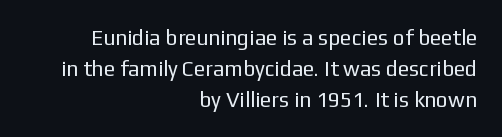
Q: Is the text bold? A: No.
Q: Is the text italic (slanted)? A: No, it is upright.
Q: Is the text underlined? A: No.
Q: How is the paragraph aligned? A: Right-aligned.
Q: Is the spacing between letters normal or unusually wide? A: Normal.
Q: Is the spacing between lines tight, normal or loose? A: Normal.
